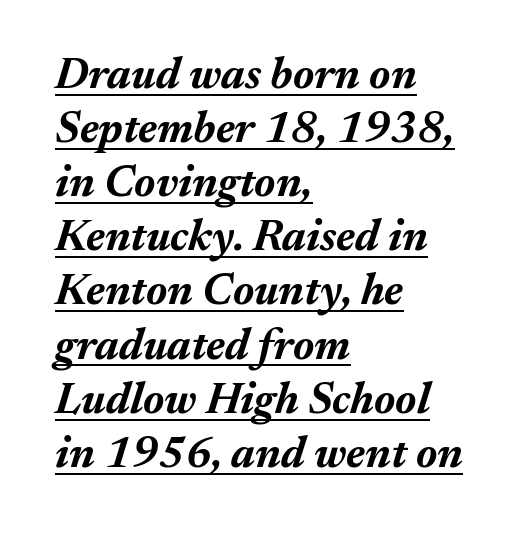
The passage shown is typed in a proportional face where columns would drift. Beneath each row of characters lies a ruled line. Rendered with sloped, italic letterforms. The lines in this sample share a left origin and differ only in where they stop. This rendering leaves character spacing at its baseline value.
